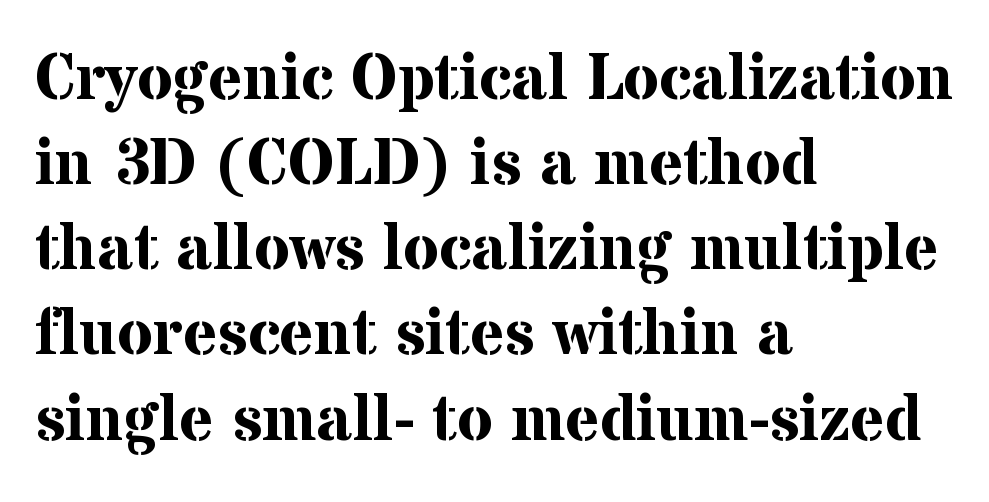
The image shows 65 px bold serif type, upright; set left-aligned, normal line spacing (1.31x), normal letter spacing, not underlined; medium stroke contrast and a medium x-height.
